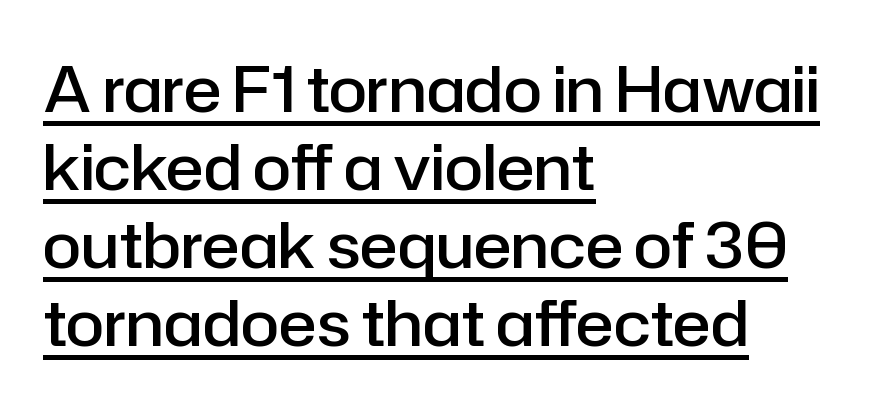
Q: Is the text bold? A: Semi-bold.
Q: Is the text italic (slanted)? A: No, it is upright.
Q: Is the typeface a serif or a sans-serif typeface? A: Sans-serif.
Q: Is the text underlined? A: Yes.
Q: How is the paragraph aligned? A: Left-aligned.
Q: Is the spacing between letters normal or unusually wide? A: Normal.
Q: Width (condensed, normal, or wide)? A: Normal.
Q: Stroke contrast? A: Low.
Q: x-height? A: Medium.
Q: Monospaced? A: No.
